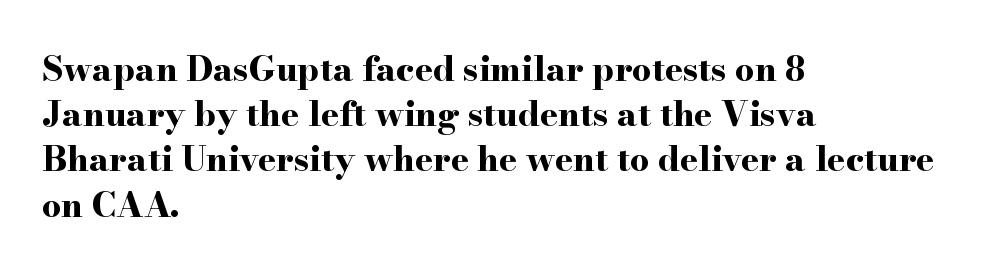
The image shows 34 px bold, wide serif type, upright; set left-aligned, normal line spacing (1.33x), normal letter spacing, not underlined; high stroke contrast and a small x-height.
